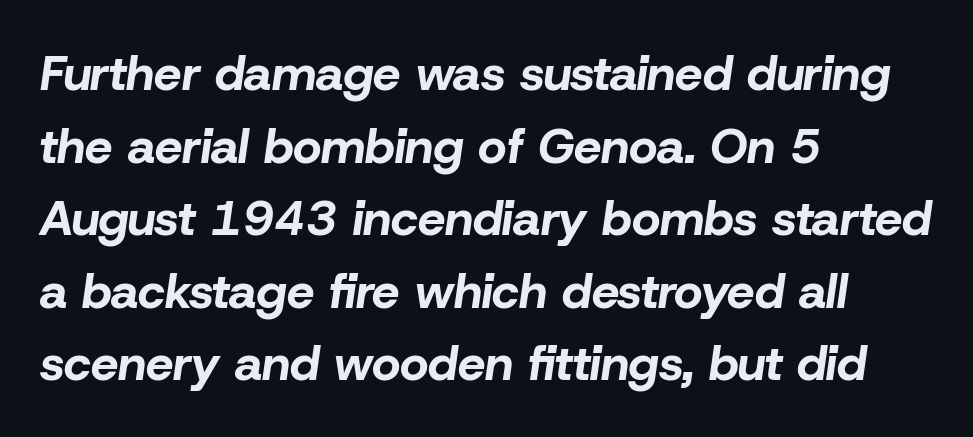
The image shows 49 px bold type, italic (leaning right); set left-aligned, normal line spacing (1.48x), normal letter spacing, not underlined; low stroke contrast and a medium x-height.
